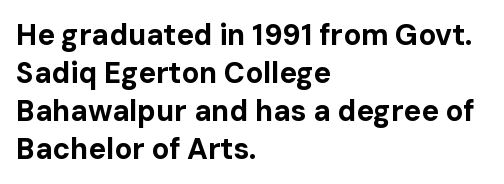
The image shows 29 px bold sans-serif type, upright; set left-aligned, normal line spacing (1.31x), normal letter spacing, not underlined; low stroke contrast and a medium x-height.
